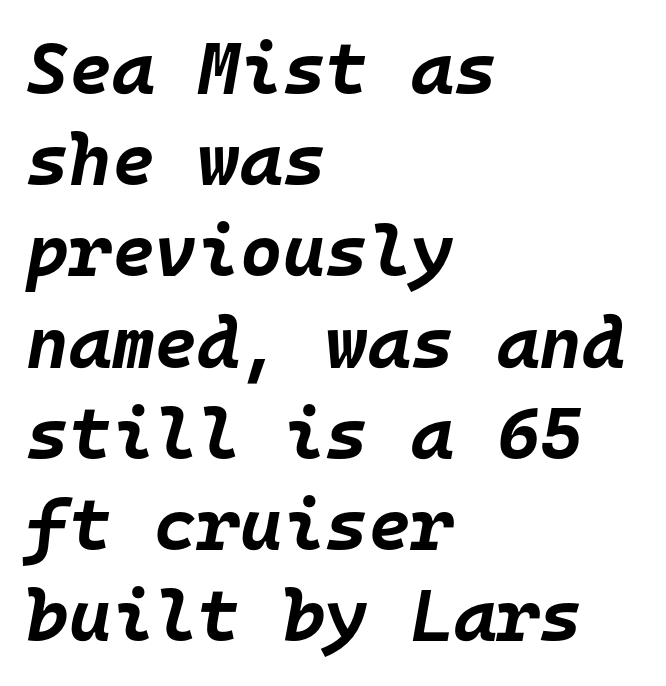
A normal amount of white space separates one row of letters from the next. Any mark beneath the type? The region is blank. Strong, thick strokes mark this as bold type. Every character here occupies the same horizontal width, giving the sample a typewriter-like rhythm. If you drew a line through each stem, it would be angled. Letter spacing: default.
